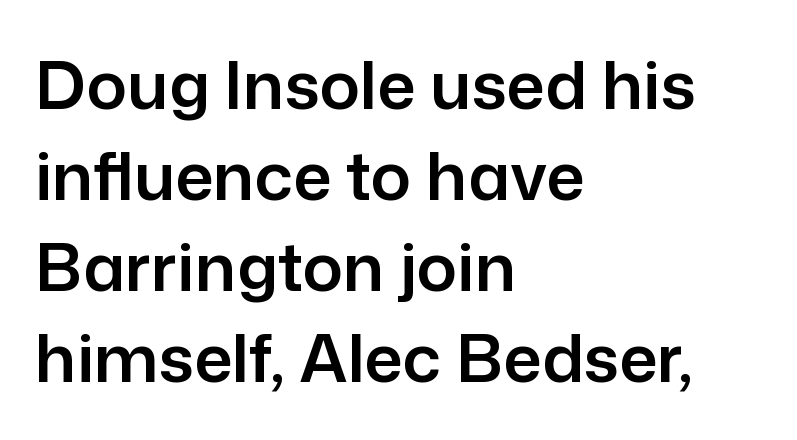
Q: Is the text italic (slanted)? A: No, it is upright.
Q: Is the typeface a serif or a sans-serif typeface? A: Sans-serif.
Q: Is the text underlined? A: No.
Q: How is the paragraph aligned? A: Left-aligned.
Q: Is the spacing between letters normal or unusually wide? A: Normal.
Q: Is the spacing between lines tight, normal or loose? A: Normal.
Q: Width (condensed, normal, or wide)? A: Normal.
Q: Stroke contrast? A: Low.
Q: x-height? A: Medium.
Q: Monospaced? A: No.
